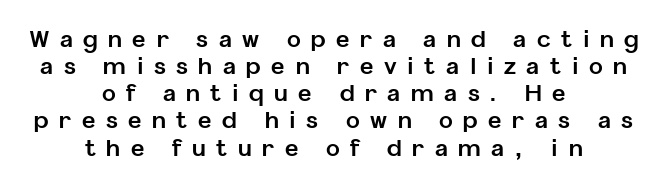
Q: Is the text bold? A: Yes.
Q: Is the text italic (slanted)? A: No, it is upright.
Q: Is the text underlined? A: No.
Q: How is the paragraph aligned? A: Centered.
Q: Is the spacing between letters normal or unusually wide? A: Unusually wide.
